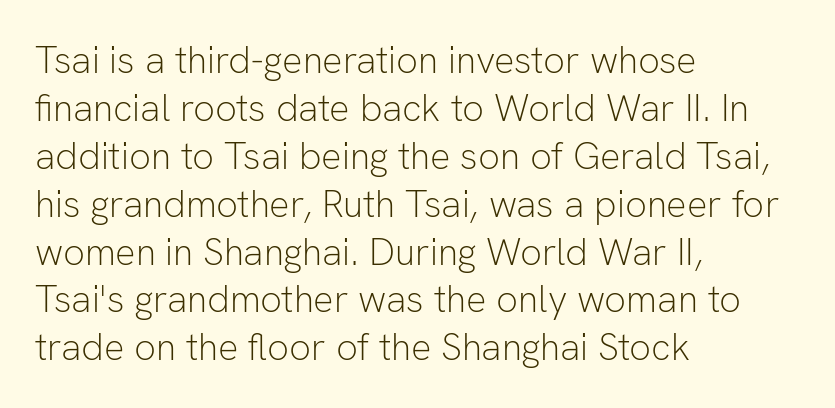
{"serif": "no", "italic": "no", "bold": "no", "weight": "light", "width": "normal", "stroke_contrast": "low", "x_height": "medium", "monospaced": "no", "underline": "no", "align": "left", "line_spacing": "normal", "line_spacing_ratio": 1.26, "letter_spacing": "normal", "letter_spacing_em": 0.0, "glyph_px": 38}
